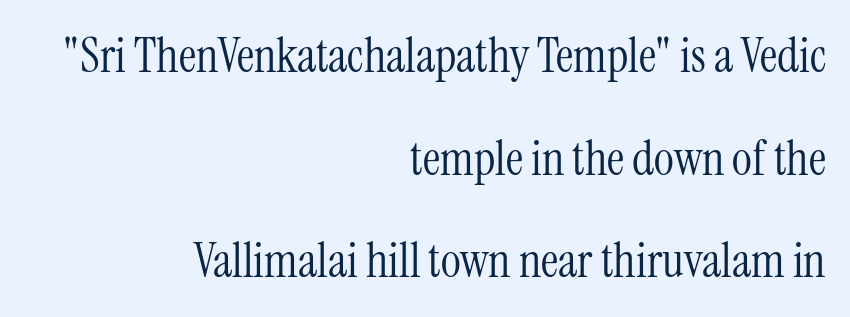
{"serif": "yes", "italic": "no", "bold": "no", "weight": "light", "width": "condensed", "stroke_contrast": "medium", "x_height": "medium", "monospaced": "no", "underline": "no", "align": "right", "line_spacing": "loose", "line_spacing_ratio": 2.14, "letter_spacing": "normal", "letter_spacing_em": 0.0, "glyph_px": 48}
